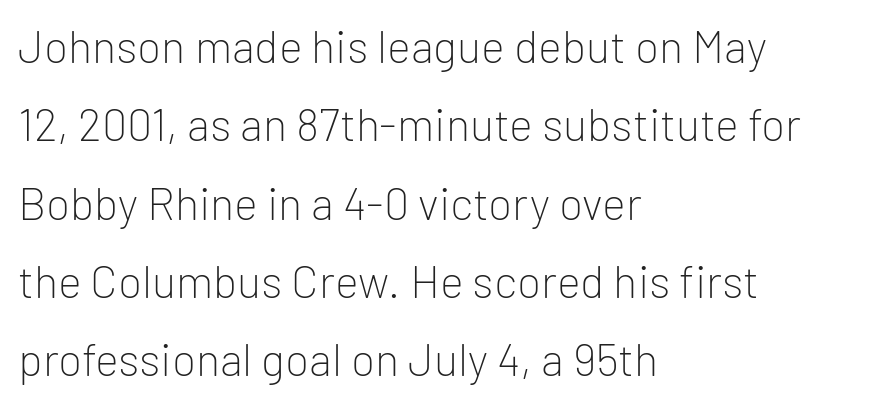
{"serif": "no", "italic": "no", "bold": "no", "weight": "light", "width": "normal", "stroke_contrast": "low", "x_height": "medium", "monospaced": "no", "underline": "no", "align": "left", "line_spacing_ratio": 1.74, "letter_spacing": "normal", "letter_spacing_em": 0.0, "glyph_px": 45}
